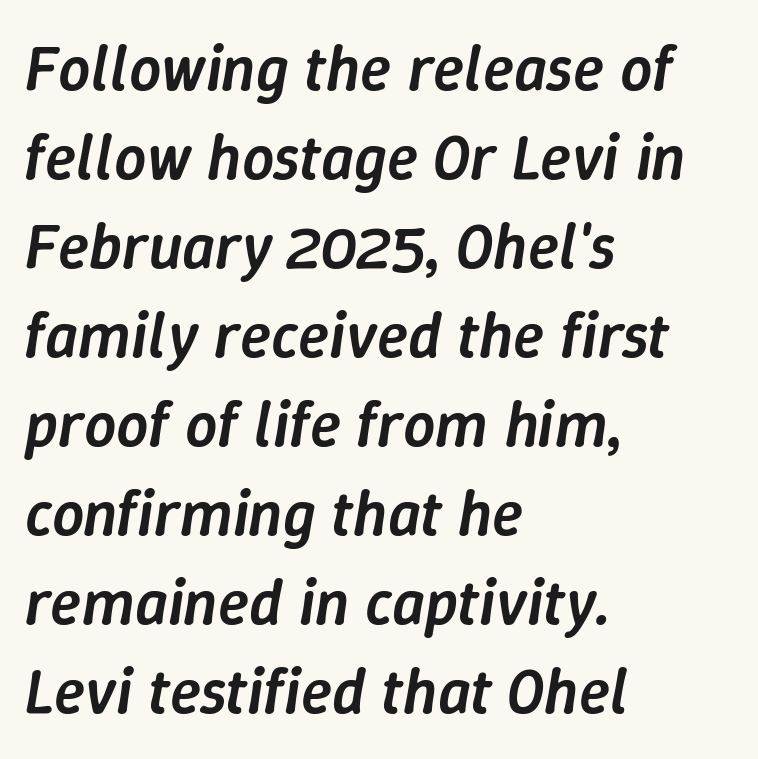
{"italic": "yes", "lean": "right", "slant_degrees": 9, "bold": "semi", "weight": "semibold", "width": "normal", "stroke_contrast": "low", "x_height": "medium", "monospaced": "no", "underline": "no", "align": "left", "line_spacing": "normal", "line_spacing_ratio": 1.39, "letter_spacing": "normal", "letter_spacing_em": 0.0, "glyph_px": 64}
